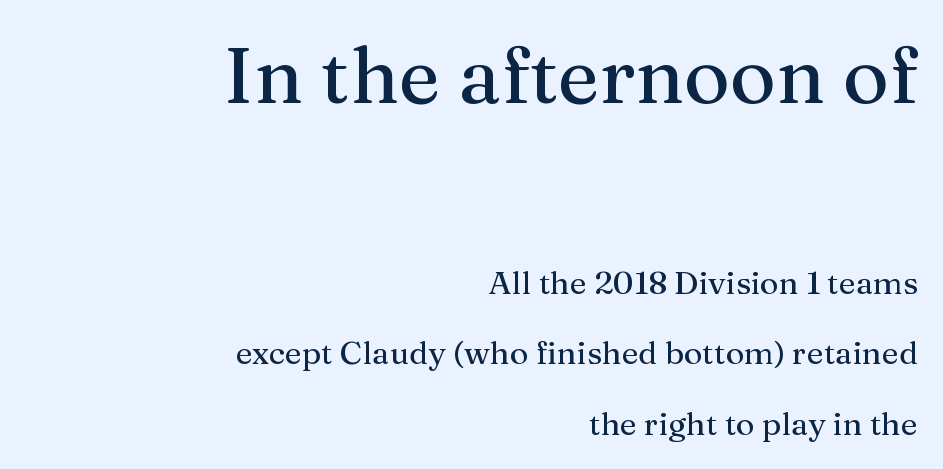
The glyphs are unaccompanied by any horizontal stroke below them. The rendering anchors every line to the right-hand side. These lines are rendered in a variable-pitch font. Font category for this specimen: serif. These two chunks differ in scale, with the top chunk taking the larger measure.
